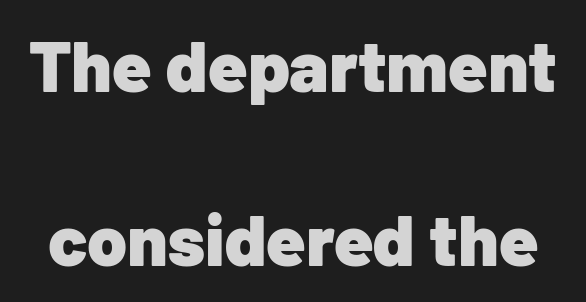
The image shows 72 px heavy sans-serif type, upright; set loose line spacing (2.42x), normal letter spacing, not underlined; low stroke contrast and a medium x-height.
